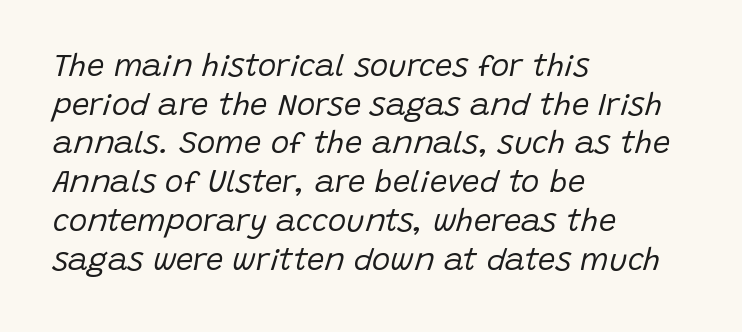
The words here are not underlined. If you measured baseline to baseline, you'd find a middling distance. You could call the tracking neutral — neither tight nor loose. The rendering applies a slant to the glyphs. Proportional: the letters do not fall into vertical columns.
